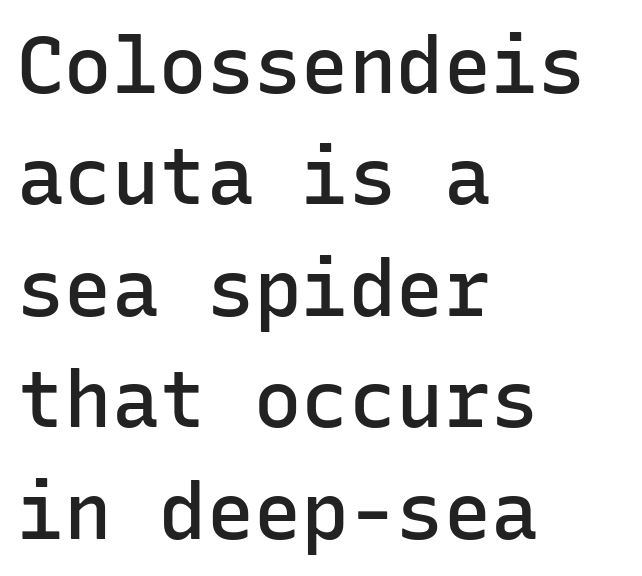
The image shows 79 px semibold sans-serif type, upright, monospaced; set left-aligned, normal line spacing (1.41x), normal letter spacing, not underlined; low stroke contrast and a medium x-height.
